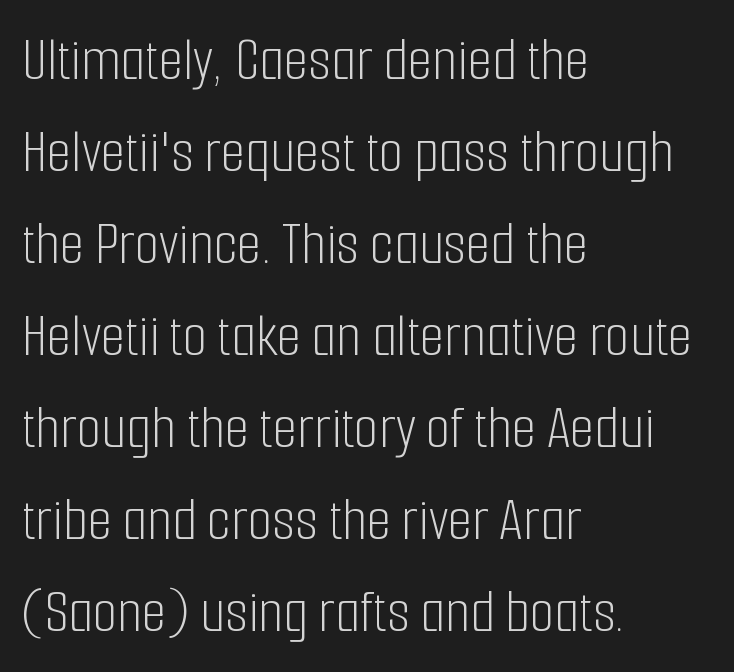
Casual observation: everything's shoved over to the left. The face used here is a sans, in the tradition of grotesques and geometrics. The rows are spaced the way most documents space them. The weight tops out at a normal text grade. This sample uses plain, unmodified letter spacing. Each letter keeps its own natural width here, so spacing adapts to shape.
